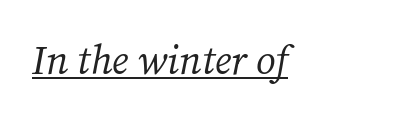
Q: Is the text bold? A: No.
Q: Is the text italic (slanted)? A: Yes, it leans right by about 12 degrees.
Q: Is the typeface a serif or a sans-serif typeface? A: Serif.
Q: Is the text underlined? A: Yes.
Q: How is the paragraph aligned? A: Left-aligned.
Q: Is the spacing between letters normal or unusually wide? A: Normal.
Q: Width (condensed, normal, or wide)? A: Normal.
Q: Stroke contrast? A: Medium.
Q: x-height? A: Medium.
Q: Monospaced? A: No.
